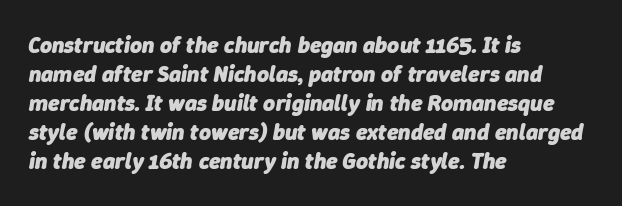
Q: Is the text bold? A: Yes.
Q: Is the text italic (slanted)? A: Yes, it leans right by about 9 degrees.
Q: Is the text underlined? A: No.
Q: How is the paragraph aligned? A: Left-aligned.
Q: Is the spacing between letters normal or unusually wide? A: Normal.
Q: Is the spacing between lines tight, normal or loose? A: Normal.
